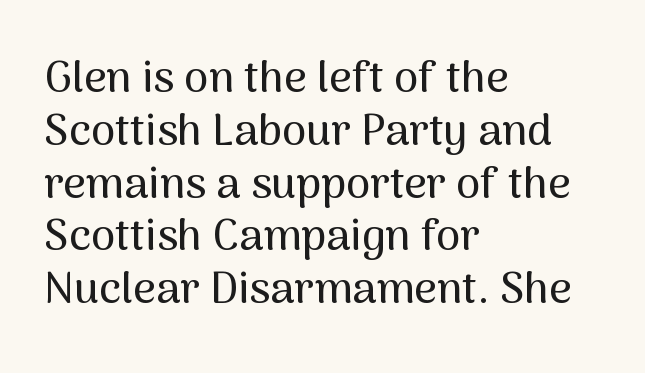
{"serif": "no", "italic": "no", "width": "normal", "stroke_contrast": "medium", "x_height": "medium", "monospaced": "no", "underline": "no", "align": "left", "line_spacing_ratio": 1.2, "letter_spacing": "normal", "letter_spacing_em": 0.0, "glyph_px": 44}
